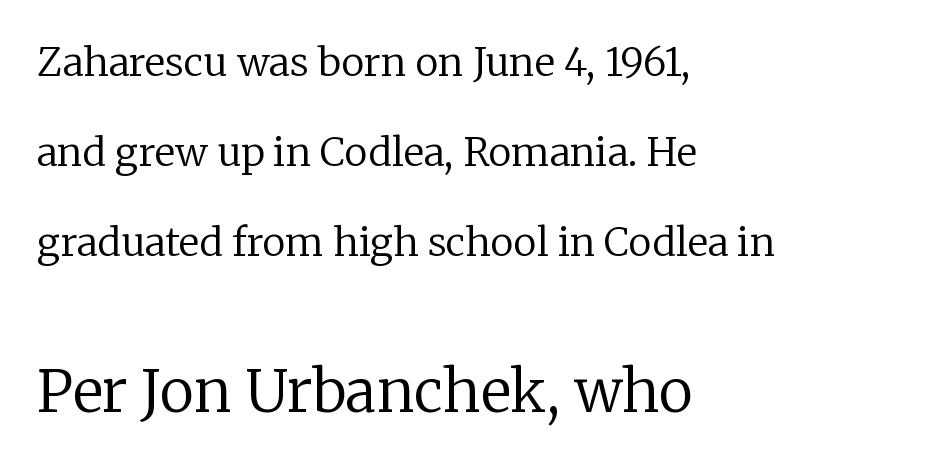
Posture: vertical. Heft: none added — not bold. These lines keep a tight, regular rhythm from letter to letter. In this sample the second text group is rendered at the bigger scale. Here the designer chose a conventional face with non-uniform glyph widths.
